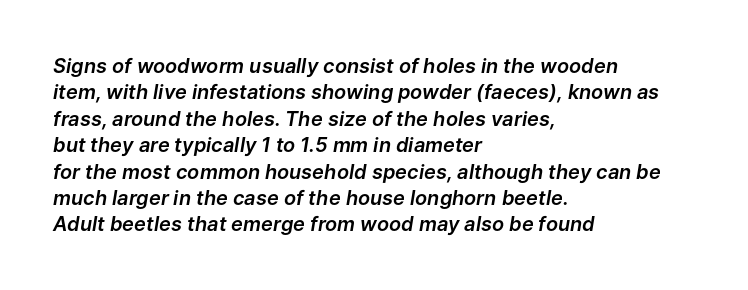
Q: Is the text italic (slanted)? A: Yes, it leans right by about 9 degrees.
Q: Is the text underlined? A: No.
Q: How is the paragraph aligned? A: Left-aligned.
Q: Is the spacing between letters normal or unusually wide? A: Normal.
Q: Is the spacing between lines tight, normal or loose? A: Normal.
